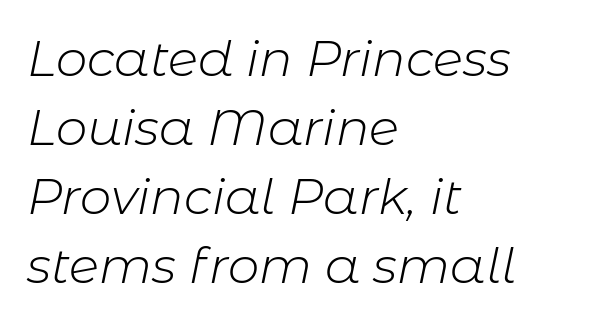
The image shows 50 px light type, italic (leaning right); set left-aligned, normal line spacing (1.38x), normal letter spacing, not underlined; low stroke contrast and a medium x-height.
